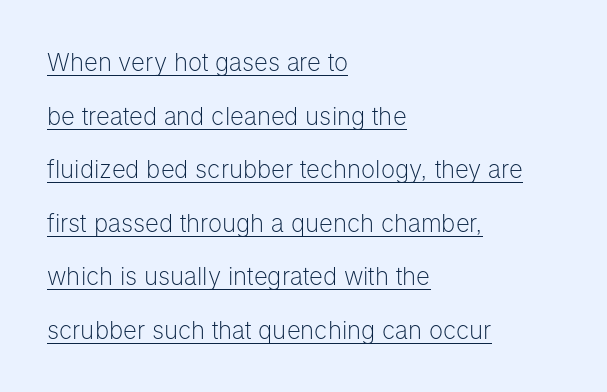
Q: Is the text bold? A: No.
Q: Is the text italic (slanted)? A: No, it is upright.
Q: Is the text underlined? A: Yes.
Q: How is the paragraph aligned? A: Left-aligned.
Q: Is the spacing between letters normal or unusually wide? A: Normal.
Q: Is the spacing between lines tight, normal or loose? A: Loose.
